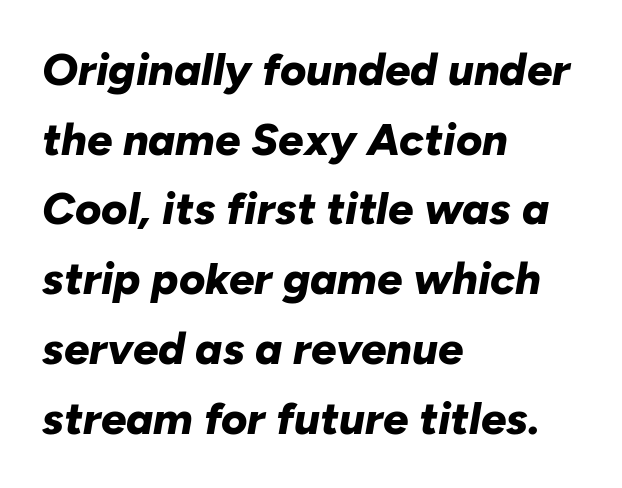
The image shows 45 px bold type, italic (leaning right); set left-aligned, normal line spacing (1.55x), normal letter spacing, not underlined; low stroke contrast and a medium x-height.
